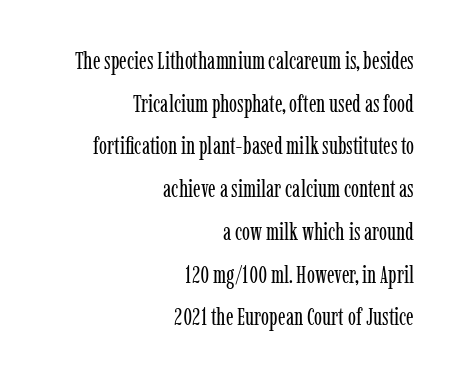
The image shows 24 px text type, upright; set right-aligned, line spacing 1.78x, normal letter spacing, not underlined.
